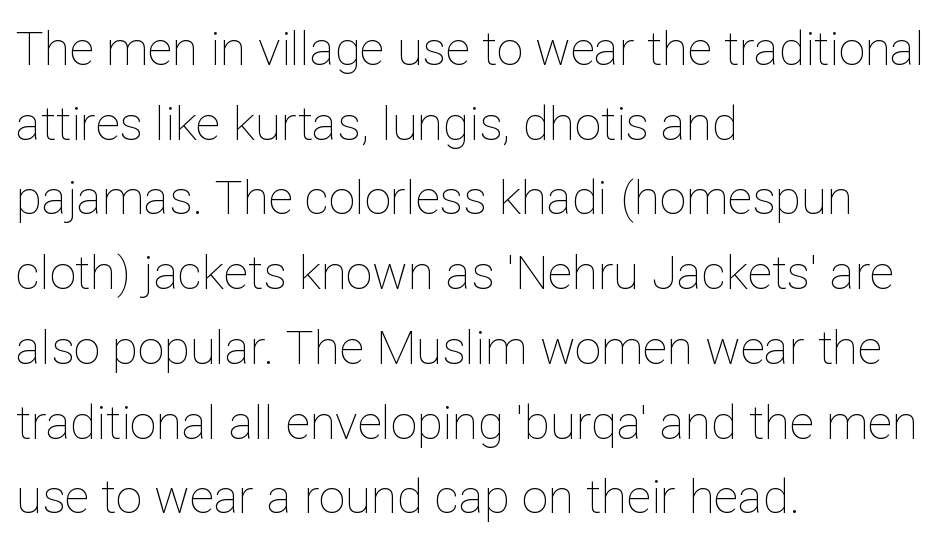
{"italic": "no", "bold": "no", "weight": "thin", "width": "normal", "stroke_contrast": "low", "x_height": "medium", "monospaced": "no", "underline": "no", "align": "left", "line_spacing": "normal", "line_spacing_ratio": 1.59, "letter_spacing": "normal", "letter_spacing_em": 0.0, "glyph_px": 47}
